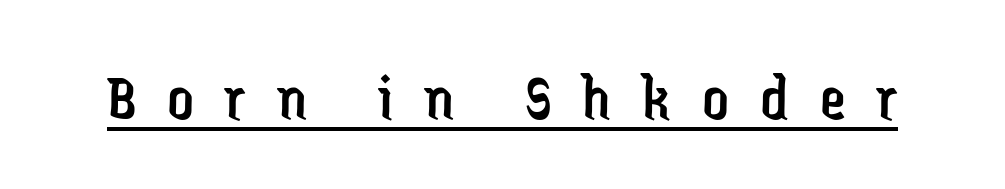
The image shows 65 px regular-weight, condensed sans-serif type, upright; set unusually wide letter spacing (+0.48 em), underlined; low stroke contrast and a medium x-height.
